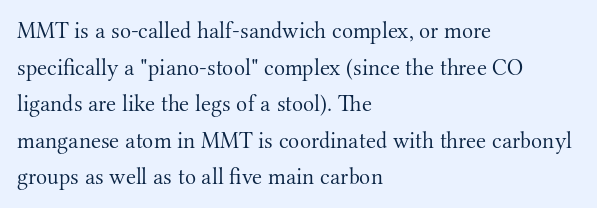
Q: Is the text bold? A: No.
Q: Is the text italic (slanted)? A: No, it is upright.
Q: Is the text underlined? A: No.
Q: How is the paragraph aligned? A: Left-aligned.
Q: Is the spacing between letters normal or unusually wide? A: Normal.
Q: Is the spacing between lines tight, normal or loose? A: Normal.
